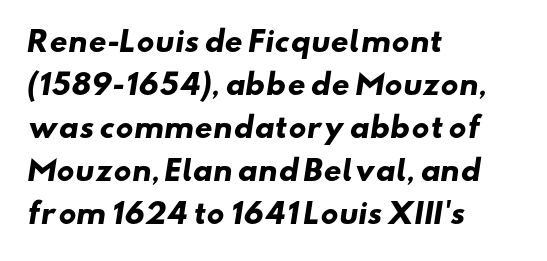
The image shows 28 px heavy, wide sans-serif type; set left-aligned, normal line spacing (1.54x), normal letter spacing, not underlined; low stroke contrast and a small x-height.
